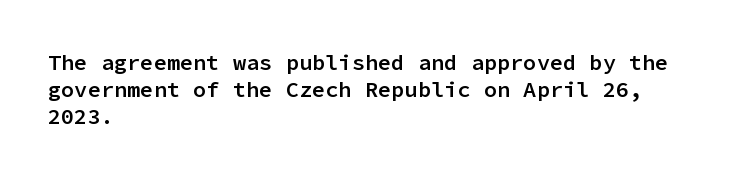
Q: Is the text bold? A: Semi-bold.
Q: Is the text italic (slanted)? A: No, it is upright.
Q: Is the text underlined? A: No.
Q: How is the paragraph aligned? A: Left-aligned.
Q: Is the spacing between letters normal or unusually wide? A: Normal.
